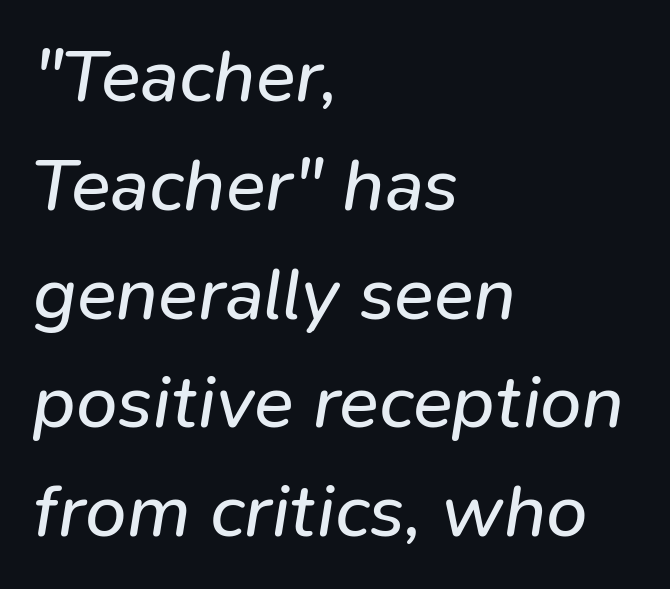
The string is rendered with underlining switched off. Note the varied advance widths — an 'i' is clearly narrower than an 'm'. One-word summary of the alignment: left. One glance says typical: line gaps are just what's usual.
